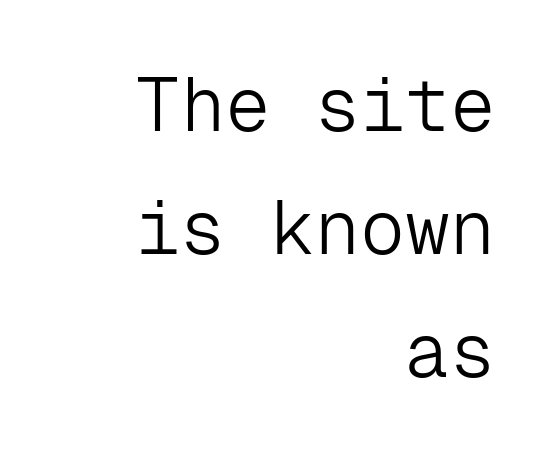
The compositor pushed each line to the right boundary. Lines of text with bare space underneath. Observe the absence of serifs on each vertical stroke in this sample. Do the letters lean? They stand straight. The weight tops out at a normal text grade.
